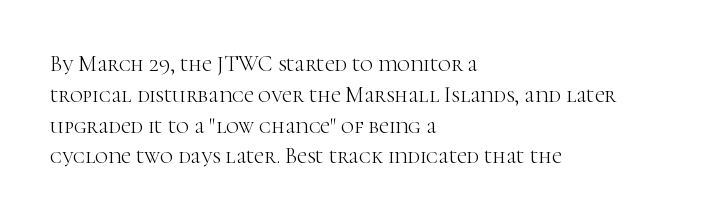
The image shows 22 px text type, upright; set left-aligned, normal line spacing (1.4x), normal letter spacing, not underlined.
